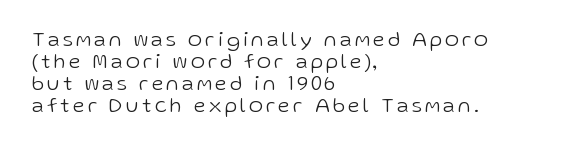
Q: Is the text bold? A: No.
Q: Is the text italic (slanted)? A: No, it is upright.
Q: Is the text underlined? A: No.
Q: How is the paragraph aligned? A: Left-aligned.
Q: Is the spacing between lines tight, normal or loose? A: Tight.
